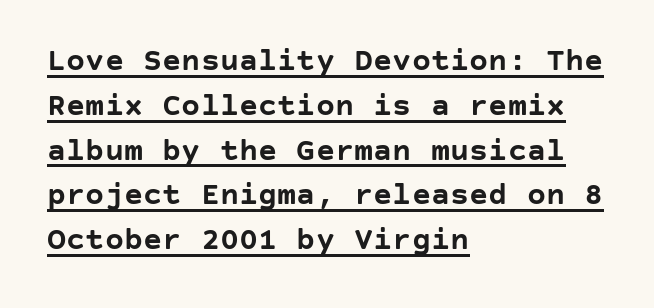
Every row of glyphs begins at an identical x-position on the left. A dark, heavy texture on the line: the type is bold. The lettering holds an erect, upright posture throughout. The face used here is rendered with its standard letterfit.
